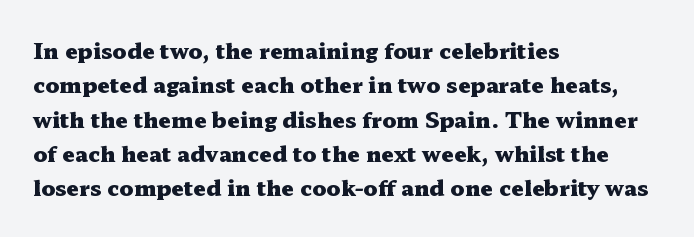
{"italic": "no", "bold": "yes", "underline": "no", "align": "left", "line_spacing": "normal", "line_spacing_ratio": 1.56, "letter_spacing": "normal", "letter_spacing_em": 0.0, "glyph_px": 22}
